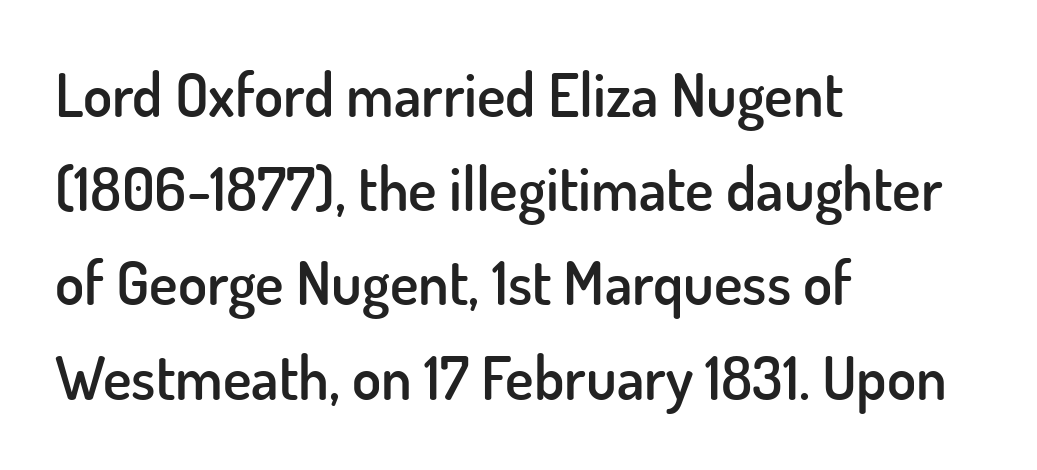
Q: Is the text bold? A: Semi-bold.
Q: Is the text italic (slanted)? A: No, it is upright.
Q: Is the typeface a serif or a sans-serif typeface? A: Sans-serif.
Q: Is the text underlined? A: No.
Q: How is the paragraph aligned? A: Left-aligned.
Q: Is the spacing between letters normal or unusually wide? A: Normal.
Q: Is the spacing between lines tight, normal or loose? A: Normal.
Q: Width (condensed, normal, or wide)? A: Normal.
Q: Stroke contrast? A: Low.
Q: x-height? A: Small.
Q: Monospaced? A: No.
